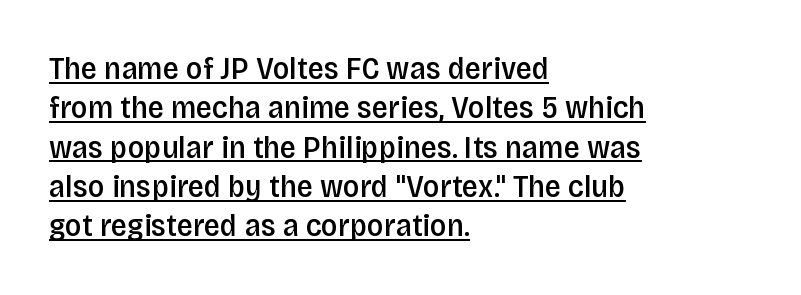
{"serif": "no", "italic": "no", "bold": "semi", "weight": "semibold", "width": "condensed", "stroke_contrast": "low", "x_height": "large", "monospaced": "no", "underline": "yes", "align": "left", "line_spacing_ratio": 1.23, "letter_spacing": "normal", "letter_spacing_em": 0.0, "glyph_px": 32}
